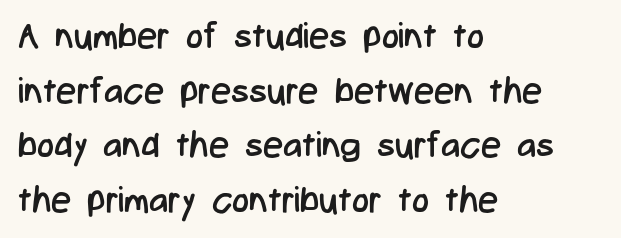
The image shows 36 px regular-weight, condensed sans-serif type, upright; set left-aligned, normal line spacing (1.52x), normal letter spacing, not underlined; low stroke contrast and a medium x-height.
